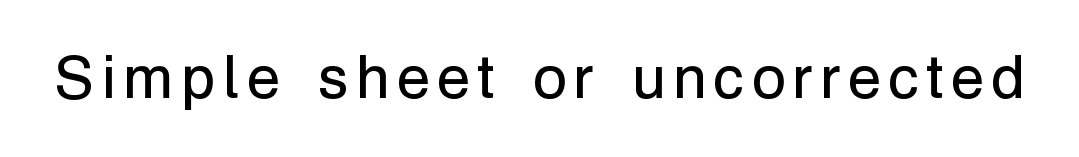
Q: Is the text bold? A: No.
Q: Is the text italic (slanted)? A: No, it is upright.
Q: Is the typeface a serif or a sans-serif typeface? A: Sans-serif.
Q: Is the text underlined? A: No.
Q: Width (condensed, normal, or wide)? A: Normal.
Q: Stroke contrast? A: Low.
Q: x-height? A: Medium.
Q: Monospaced? A: No.
